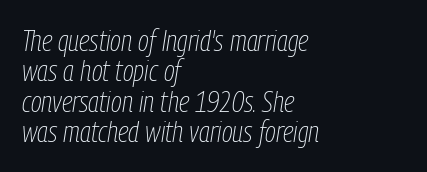
{"italic": "yes", "lean": "right", "slant_degrees": 9, "bold": "no", "weight": "thin", "width": "condensed", "stroke_contrast": "low", "x_height": "medium", "monospaced": "no", "underline": "no", "align": "left", "line_spacing": "tight", "line_spacing_ratio": 1.05, "letter_spacing": "normal", "letter_spacing_em": 0.0, "glyph_px": 29}
